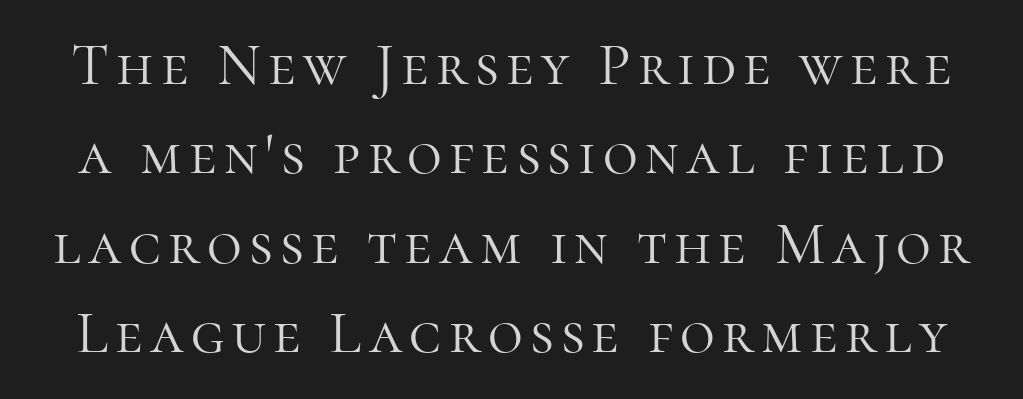
The image shows 60 px light serif type, upright; set normal line spacing (1.49x), not underlined; high stroke contrast and a medium x-height.
